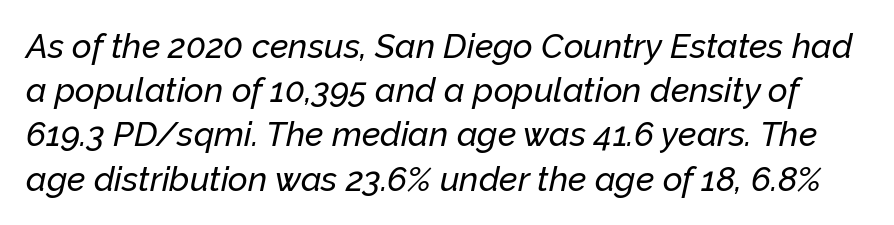
Q: Is the text italic (slanted)? A: Yes, it leans right by about 12 degrees.
Q: Is the text underlined? A: No.
Q: Is the spacing between letters normal or unusually wide? A: Normal.
Q: Is the spacing between lines tight, normal or loose? A: Normal.
Q: Width (condensed, normal, or wide)? A: Normal.
Q: Stroke contrast? A: Low.
Q: x-height? A: Medium.
Q: Monospaced? A: No.
